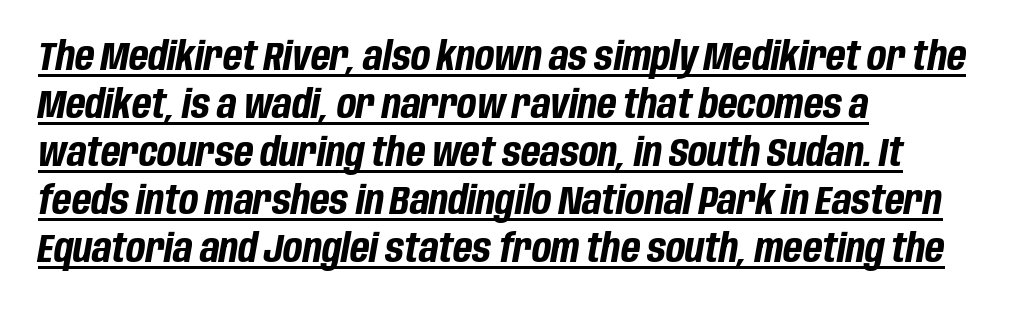
{"italic": "yes", "lean": "right", "slant_degrees": 10, "bold": "yes", "weight": "bold", "width": "condensed", "stroke_contrast": "low", "x_height": "large", "monospaced": "no", "underline": "yes", "align": "left", "line_spacing_ratio": 1.2, "letter_spacing": "normal", "letter_spacing_em": 0.0, "glyph_px": 40}
